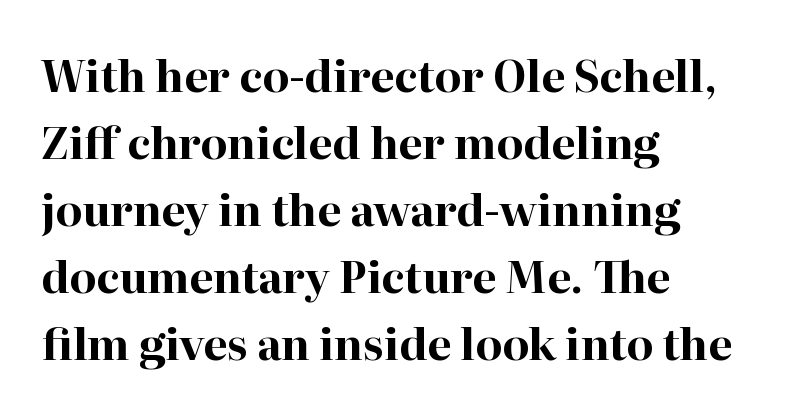
Check where the strokes stop: tiny serifs finish them off. These lines were composed using upright roman letters. Short note: letters normally spaced. Note the varied advance widths — an 'i' is clearly narrower than an 'm'. The lines in this sample share a left origin and differ only in where they stop. Interline gaps are of average width in this sample.
